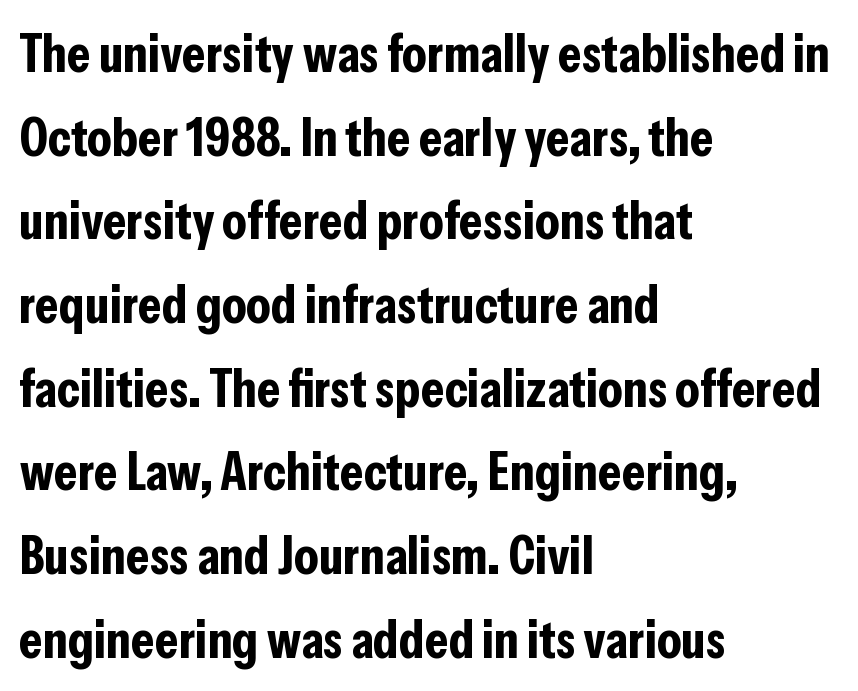
The specimen reads as upright at a glance. Are there feet on the stems? There aren't — it's a sans. The passage is arranged the way most books set body copy — flush left. Rule under the text: the space is simply empty. A typesetter would call this proportional, since set widths differ per character.
